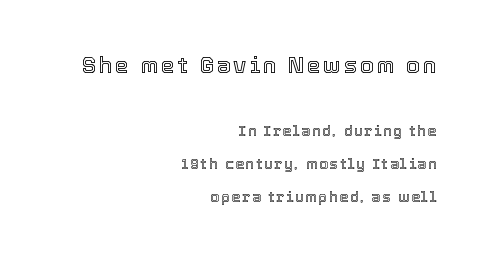
Q: Is the text italic (slanted)? A: No, it is upright.
Q: Is the text underlined? A: No.
Q: How is the paragraph aligned? A: Right-aligned.
Q: Is the spacing between lines tight, normal or loose? A: Loose.
Q: Which block of text is set in a larger size, the first (top) or the second (bottom)? A: The first (top) one.
